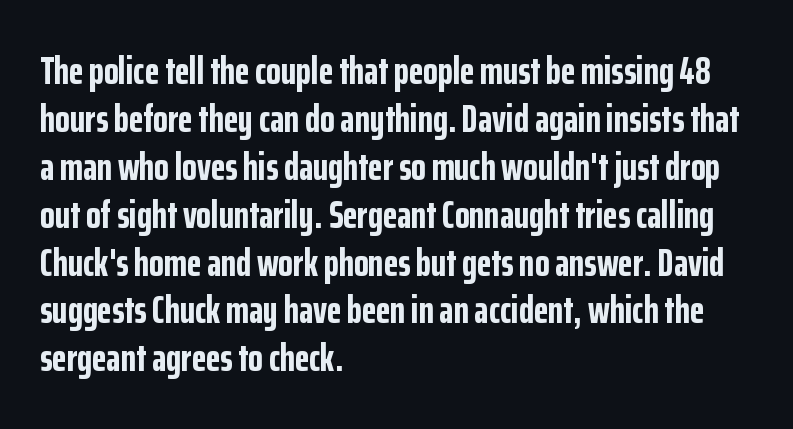
The image shows 38 px bold, condensed sans-serif type, upright; set left-aligned, normal line spacing (1.26x), normal letter spacing, not underlined; low stroke contrast and a medium x-height.
